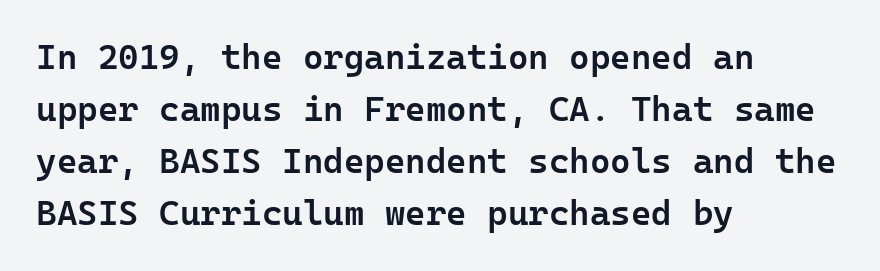
Q: Is the text bold? A: Semi-bold.
Q: Is the text italic (slanted)? A: No, it is upright.
Q: Is the typeface a serif or a sans-serif typeface? A: Sans-serif.
Q: Is the text underlined? A: No.
Q: How is the paragraph aligned? A: Left-aligned.
Q: Is the spacing between letters normal or unusually wide? A: Normal.
Q: Is the spacing between lines tight, normal or loose? A: Normal.
Q: Width (condensed, normal, or wide)? A: Normal.
Q: Stroke contrast? A: Low.
Q: x-height? A: Medium.
